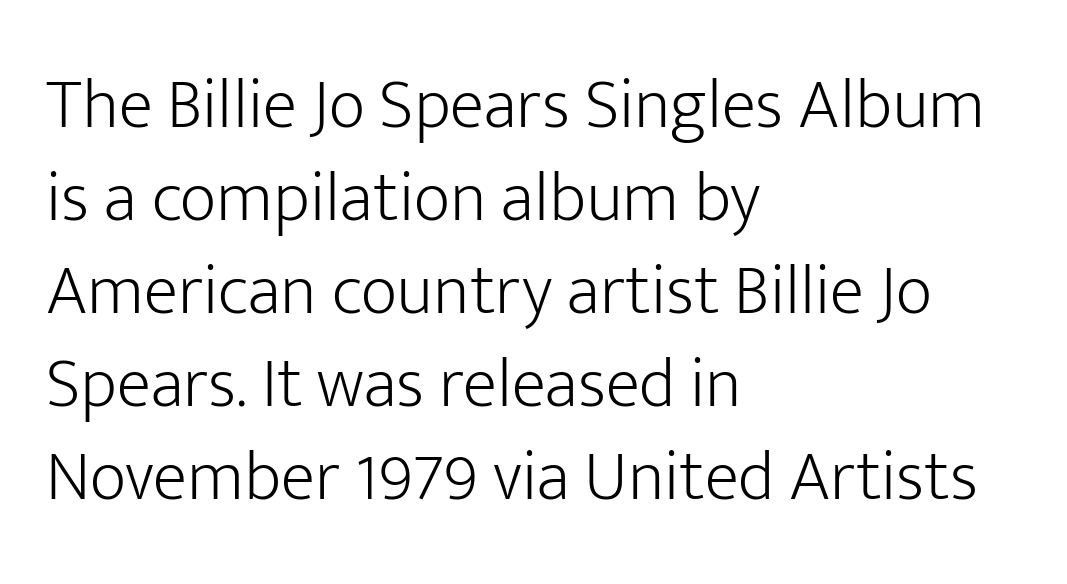
Q: Is the text bold? A: No.
Q: Is the text italic (slanted)? A: No, it is upright.
Q: Is the typeface a serif or a sans-serif typeface? A: Sans-serif.
Q: Is the text underlined? A: No.
Q: How is the paragraph aligned? A: Left-aligned.
Q: Is the spacing between letters normal or unusually wide? A: Normal.
Q: Is the spacing between lines tight, normal or loose? A: Normal.
Q: Width (condensed, normal, or wide)? A: Normal.
Q: Stroke contrast? A: Low.
Q: x-height? A: Medium.
Q: Monospaced? A: No.
